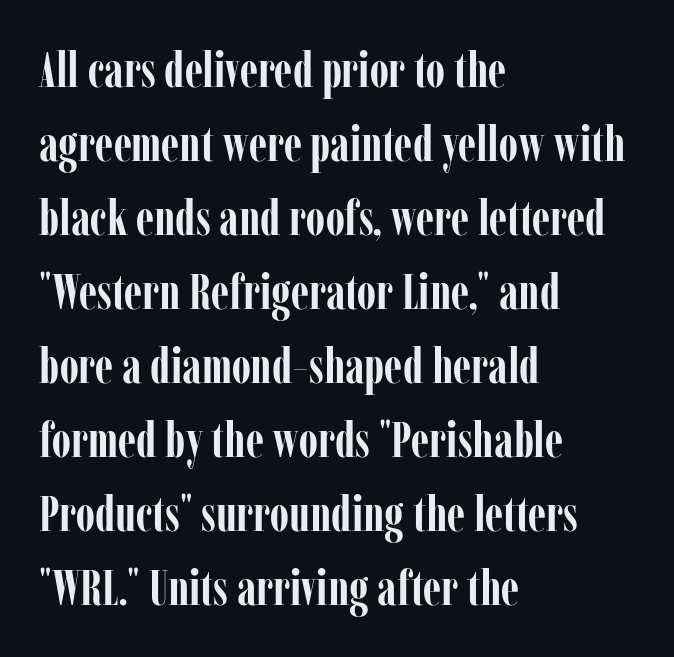
The image shows 50 px semibold, condensed serif type, upright; set left-aligned, normal line spacing (1.48x), normal letter spacing, not underlined; low stroke contrast and a medium x-height.
